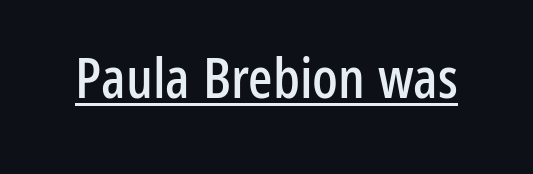
The face used here is proportionally spaced, like ordinary book or web type. The rendering keeps characters at their native spacing. Does the type have serifs? No, each stem ends abruptly. These lines were composed using upright roman letters. Looks like someone drew a line under every word here.
